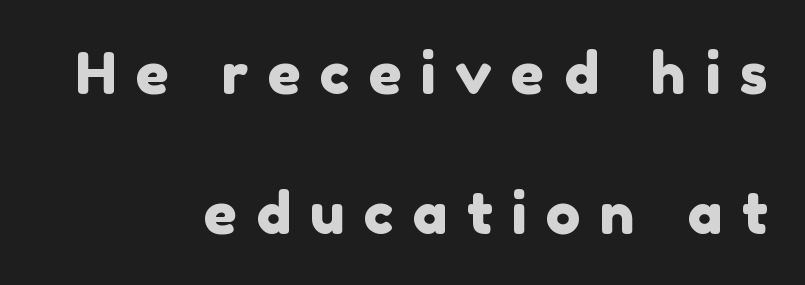
A typesetter would call this heavily tracked-out type. Classification — sans serif. A typesetter would call this leading open, well beyond the default. In CSS terms this would be text-align: right. A typesetter would call this proportional, since set widths differ per character.
